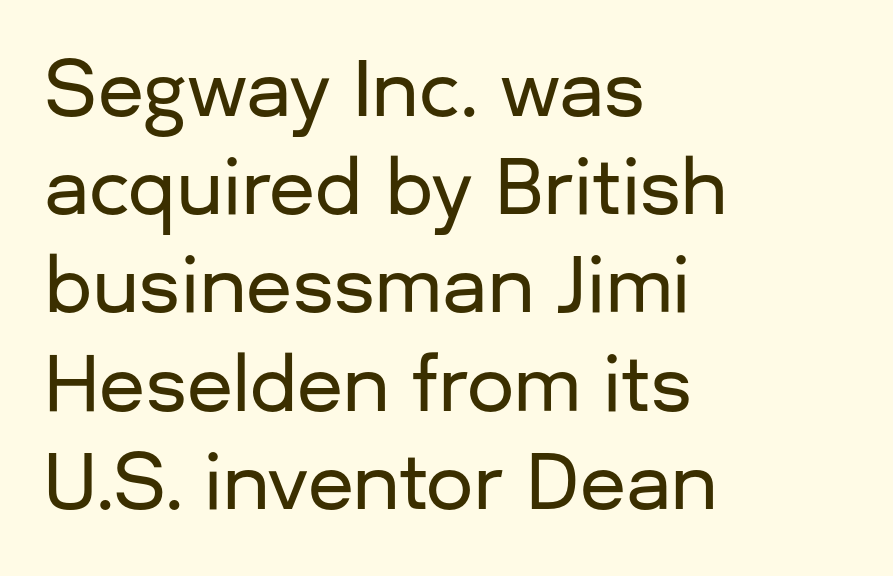
The image shows 75 px sans-serif type, upright; set left-aligned, normal line spacing (1.31x), normal letter spacing, not underlined; low stroke contrast and a medium x-height.
